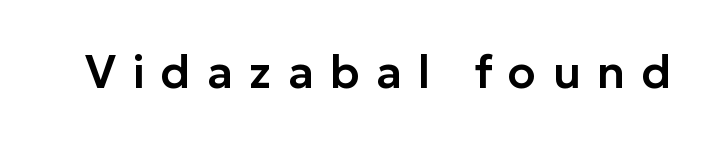
Every character sits straight up, as roman type does. Tracking here is generous; glyphs stand well apart from one another. Serif or sans? Sans — the stroke terminals are bare. Each letter keeps its own natural width here, so spacing adapts to shape.
